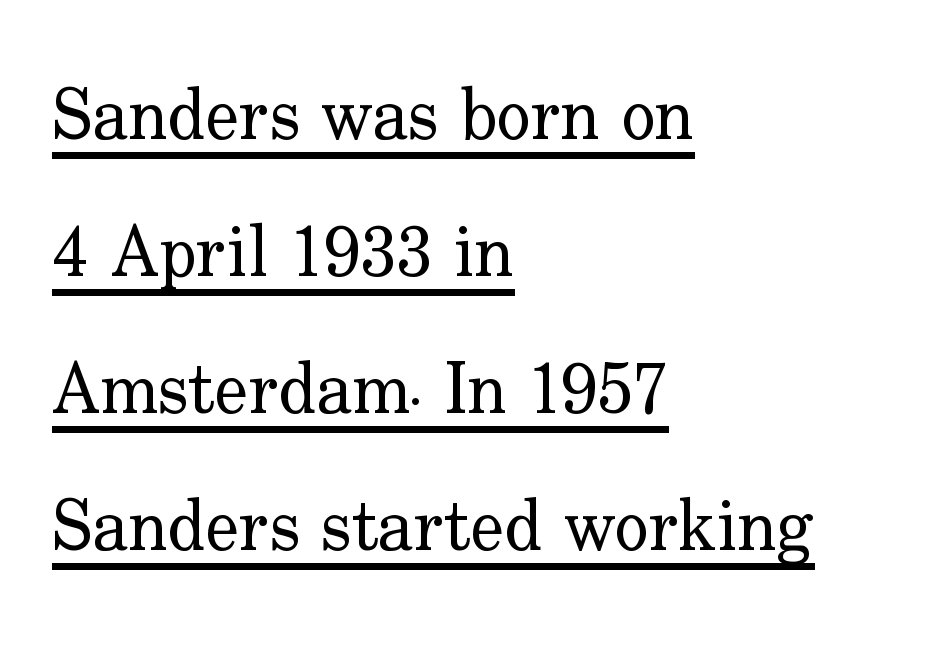
The passage shown is underscored from start to finish. The letters stand upright; this is a roman face. A great deal of white space separates one row of letters from the next. A classic flush-left, rag-right setting is used for this passage.
